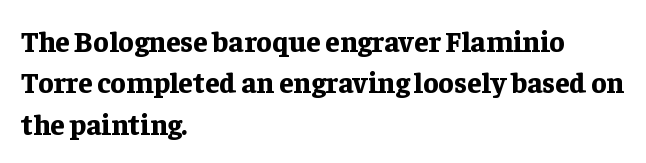
Q: Is the text bold? A: Yes.
Q: Is the text italic (slanted)? A: No, it is upright.
Q: Is the typeface a serif or a sans-serif typeface? A: Serif.
Q: Is the text underlined? A: No.
Q: How is the paragraph aligned? A: Left-aligned.
Q: Is the spacing between letters normal or unusually wide? A: Normal.
Q: Is the spacing between lines tight, normal or loose? A: Normal.
Q: Width (condensed, normal, or wide)? A: Normal.
Q: Stroke contrast? A: Low.
Q: x-height? A: Medium.
Q: Monospaced? A: No.
